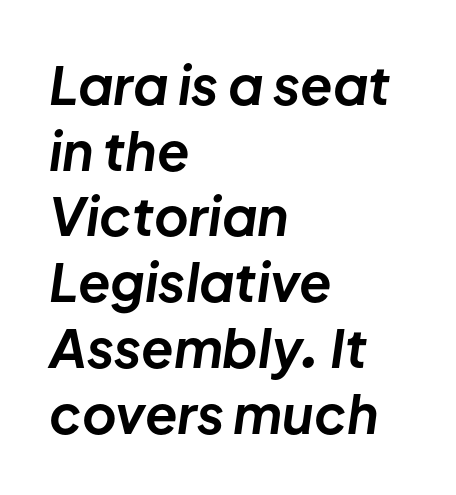
{"italic": "yes", "lean": "right", "slant_degrees": 8, "bold": "yes", "weight": "bold", "width": "normal", "stroke_contrast": "low", "x_height": "medium", "monospaced": "no", "underline": "no", "align": "left", "line_spacing_ratio": 1.24, "letter_spacing": "normal", "letter_spacing_em": 0.0, "glyph_px": 53}
